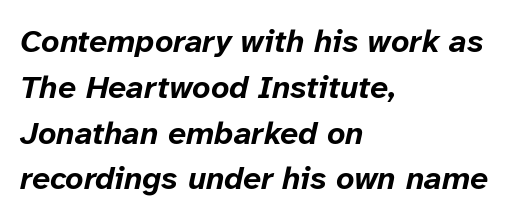
{"italic": "yes", "lean": "right", "slant_degrees": 12, "bold": "yes", "weight": "bold", "width": "normal", "stroke_contrast": "low", "x_height": "medium", "monospaced": "no", "underline": "no", "align": "left", "line_spacing": "normal", "line_spacing_ratio": 1.43, "letter_spacing": "normal", "letter_spacing_em": 0.0, "glyph_px": 32}
